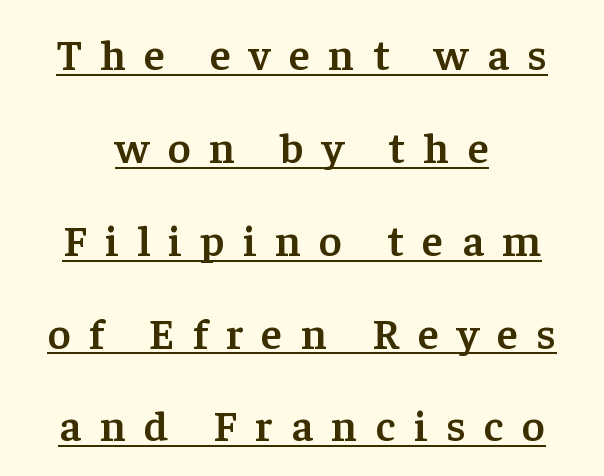
The image shows 44 px semibold serif type, upright; set centered, loose line spacing (2.11x), unusually wide letter spacing (+0.42 em), underlined; low stroke contrast and a medium x-height.
